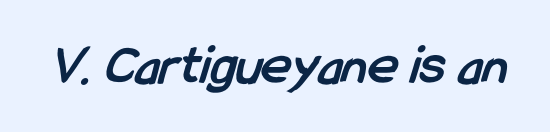
The image shows 57 px semibold, condensed sans-serif type; set normal letter spacing, not underlined; low stroke contrast and a medium x-height.
